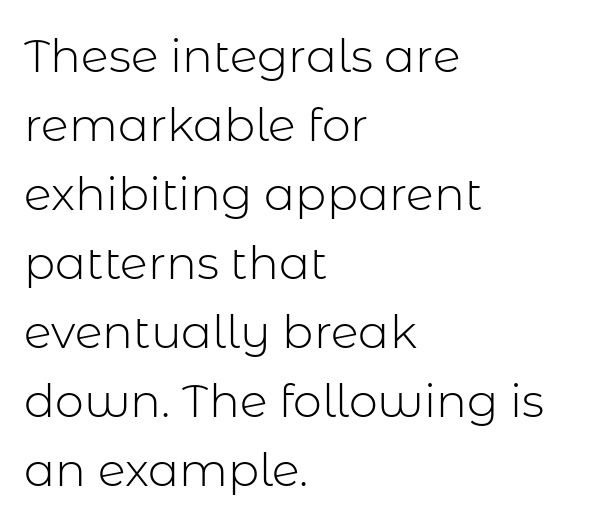
The baseline area is clear. Nothing heavy about these letters — not bold at all. Varying glyph widths throughout — classic text-font behaviour. Regarding serifs, this sample does without them.
